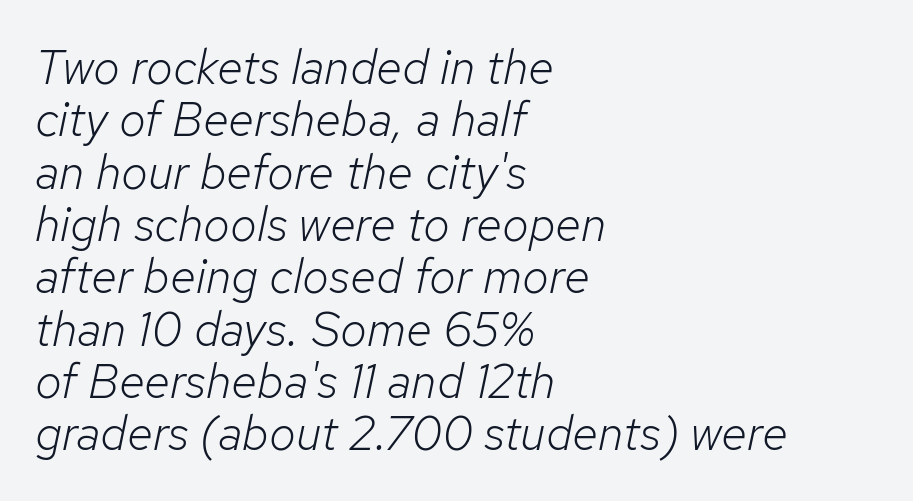
The image shows 48 px light type, italic (leaning right); set left-aligned, tight line spacing (1.09x), normal letter spacing, not underlined; low stroke contrast and a medium x-height.
